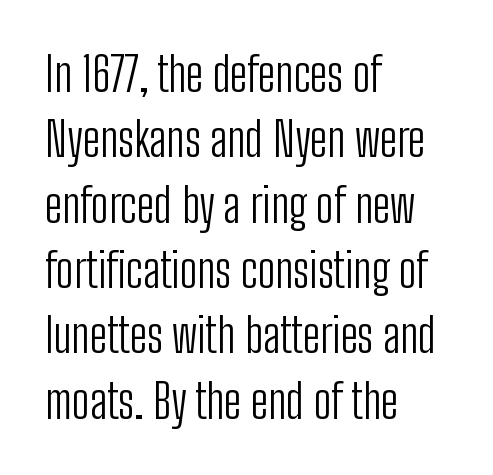
The image shows 47 px light, condensed sans-serif type, upright; set left-aligned, normal line spacing (1.39x), normal letter spacing, not underlined; low stroke contrast and a medium x-height.
